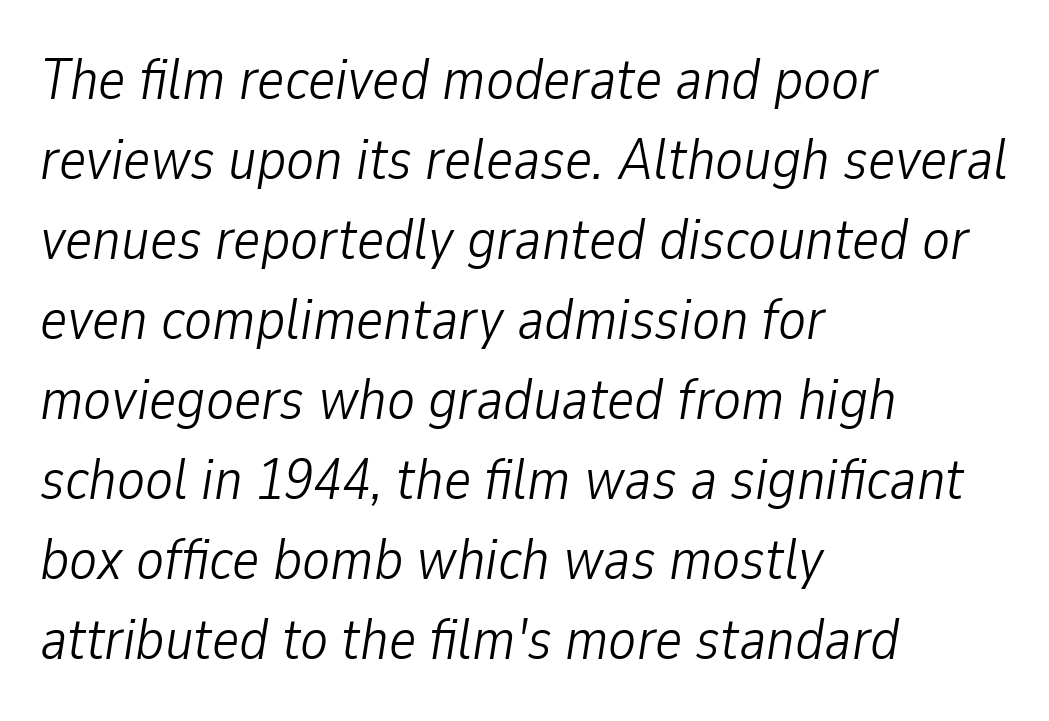
The image shows 58 px light, condensed type, italic (leaning right); set left-aligned, normal line spacing (1.38x), normal letter spacing, not underlined; low stroke contrast and a medium x-height.
